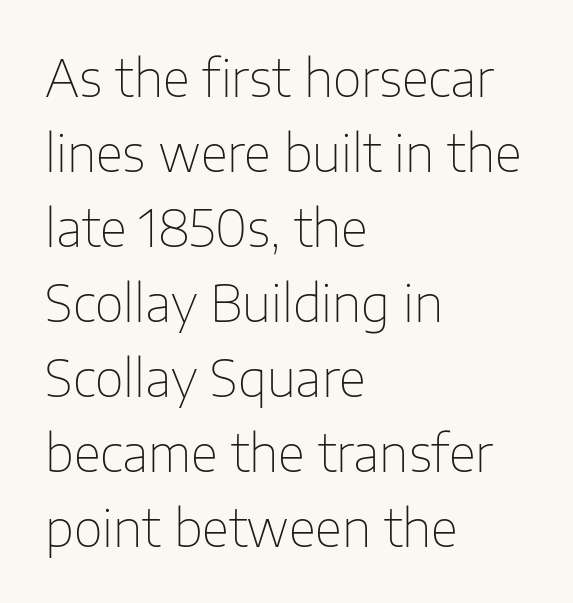
Summary of weight: not heavy and not bold. Glance below the letters and you will spot only blank space. You could call the tracking neutral — neither tight nor loose. Note the varied advance widths — an 'i' is clearly narrower than an 'm'. The passage shown is typeset with a sans-serif family.
